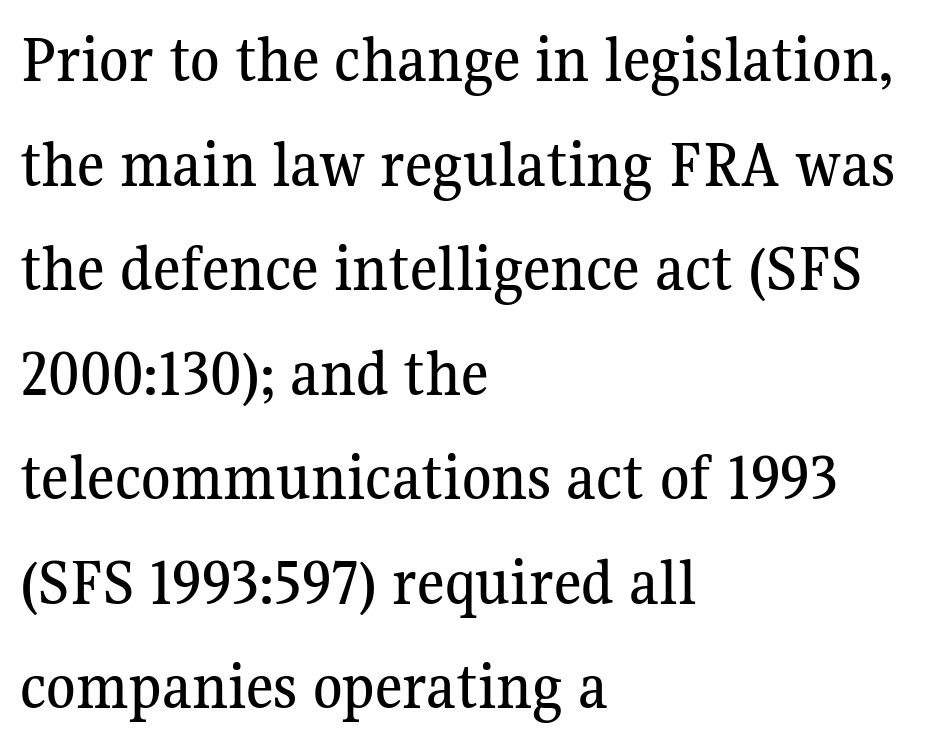
Default kerning and tracking; the words read as compact shapes. Note the varied advance widths — an 'i' is clearly narrower than an 'm'. The passage is arranged the way most books set body copy — flush left. If you drew a line through each stem, it would be perfectly vertical. Regarding serifs, this sample has them.
